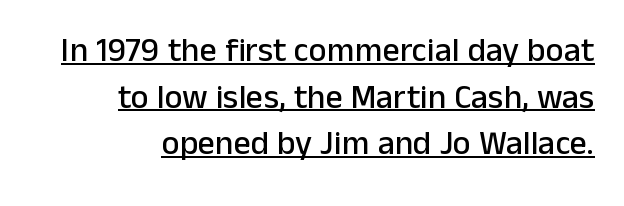
Q: Is the text italic (slanted)? A: No, it is upright.
Q: Is the typeface a serif or a sans-serif typeface? A: Sans-serif.
Q: Is the text underlined? A: Yes.
Q: How is the paragraph aligned? A: Right-aligned.
Q: Is the spacing between letters normal or unusually wide? A: Normal.
Q: Is the spacing between lines tight, normal or loose? A: Normal.
Q: Width (condensed, normal, or wide)? A: Normal.
Q: Stroke contrast? A: Low.
Q: x-height? A: Medium.
Q: Monospaced? A: No.
